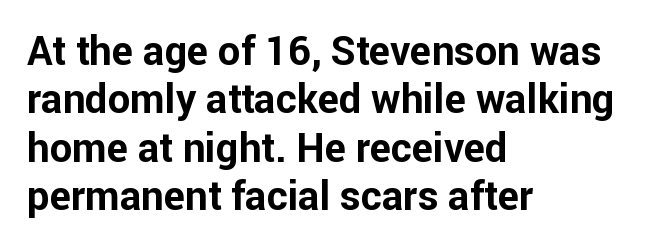
Reading down the block, your eye returns to a fixed left position each line. The letters carry no serifs — their stems end cleanly without finishing strokes. The passage shown is not underscored anywhere. Proportional: the letters do not fall into vertical columns. The typography opts for an upright posture over an oblique one.
